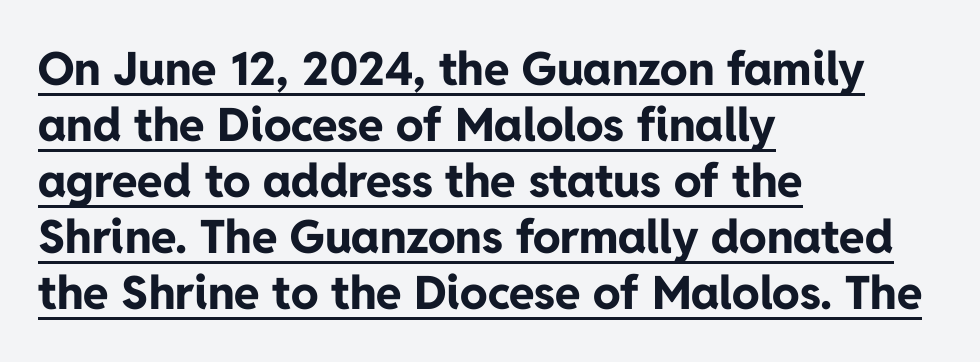
Q: Is the text bold? A: Yes.
Q: Is the text italic (slanted)? A: No, it is upright.
Q: Is the typeface a serif or a sans-serif typeface? A: Sans-serif.
Q: Is the text underlined? A: Yes.
Q: How is the paragraph aligned? A: Left-aligned.
Q: Is the spacing between letters normal or unusually wide? A: Normal.
Q: Width (condensed, normal, or wide)? A: Normal.
Q: Stroke contrast? A: Low.
Q: x-height? A: Medium.
Q: Monospaced? A: No.
